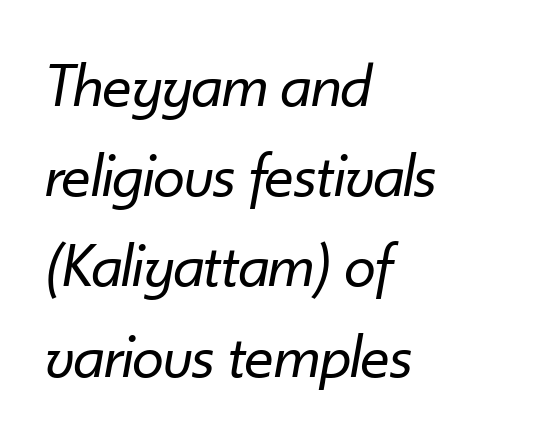
{"italic": "yes", "lean": "right", "slant_degrees": 10, "bold": "no", "weight": "regular", "width": "normal", "stroke_contrast": "low", "x_height": "small", "monospaced": "no", "underline": "no", "align": "left", "line_spacing": "normal", "line_spacing_ratio": 1.41, "letter_spacing": "normal", "letter_spacing_em": 0.0, "glyph_px": 64}
